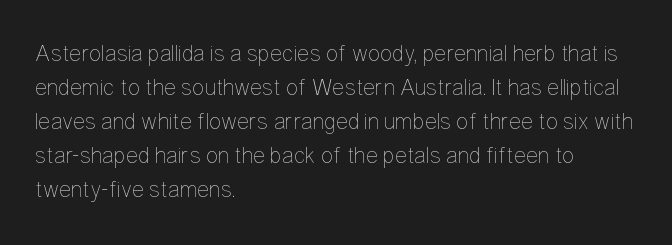
The type sits square on the baseline with zero lean. Stem width sits at or under what a default text font uses. Horizontally, the lines are justified to the leading edge only. This sample keeps an unexceptional amount of space between lines. The space beneath each line is pristine and unruled. There is no visible air inserted between adjacent glyphs.
